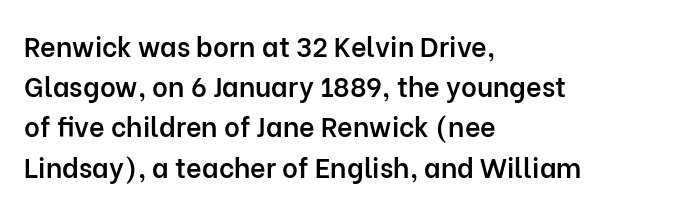
The image shows 27 px text type, upright; set left-aligned, normal line spacing (1.49x), normal letter spacing, not underlined.
